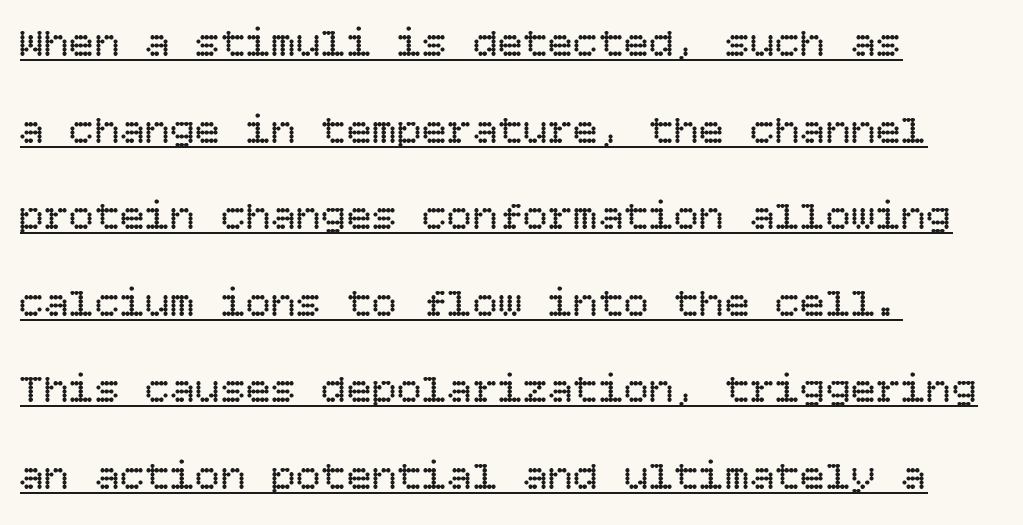
Quick note: not italic, upright. The letterforms sit shoulder to shoulder at normal distance. The weight tops out at a normal text grade. These lines stand farther apart than default settings would place them. In designer terms, the underline attribute is active on this setting.
